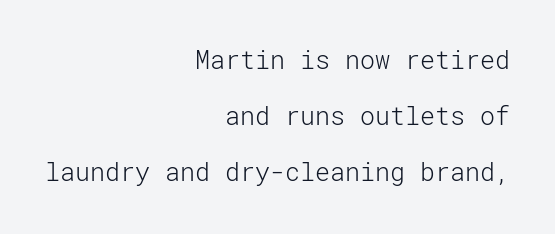
Horizontal alignment here is rightward, an uncommon choice for prose. Heft: none added — not bold. Does extra space separate the letters? No, they use regular spacing. Quick note: underline off. Baseline-to-baseline distance is far greater than the letter height.
